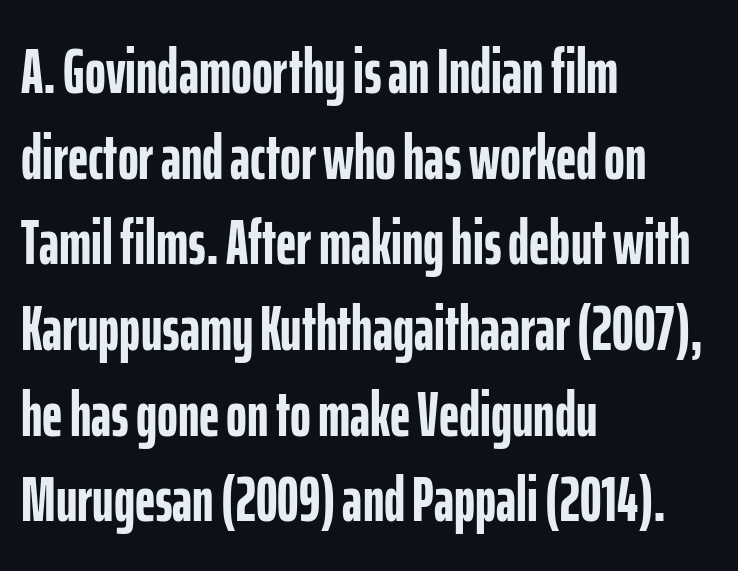
{"serif": "no", "italic": "no", "bold": "yes", "weight": "semibold", "width": "condensed", "stroke_contrast": "low", "x_height": "medium", "monospaced": "no", "underline": "no", "align": "left", "line_spacing": "normal", "line_spacing_ratio": 1.36, "letter_spacing": "normal", "letter_spacing_em": 0.0, "glyph_px": 63}
